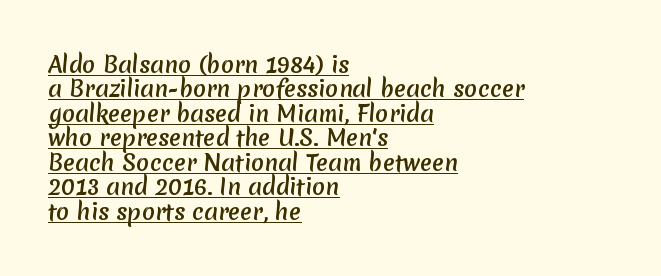
The lines in this sample share a left origin and differ only in where they stop. Students, this is bold: see how much ink each stroke carries. Compared with undecorated copy, this sample adds a rule below the words. The line-height multiplier appears low, near solid setting. Words appear dense and cohesive because spacing is normal.
